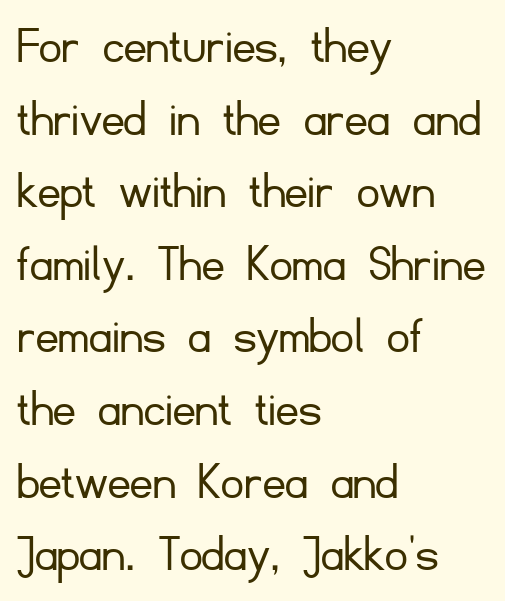
The image shows 55 px light sans-serif type, upright; set left-aligned, normal line spacing (1.32x), normal letter spacing, not underlined; low stroke contrast and a small x-height.
